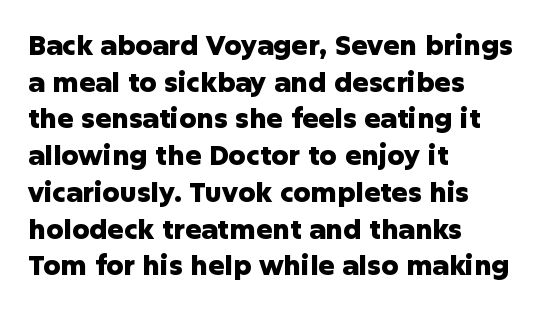
Casual observation: everything's shoved over to the left. Look at the tracking — it's just the regular setting, nothing added. The rendering uses a moderate line-height, typical for paragraphs. Decoration check: the copy has no underline. The face used here has the dense, thick strokes of a bold. The typography opts for an upright posture over an oblique one.
